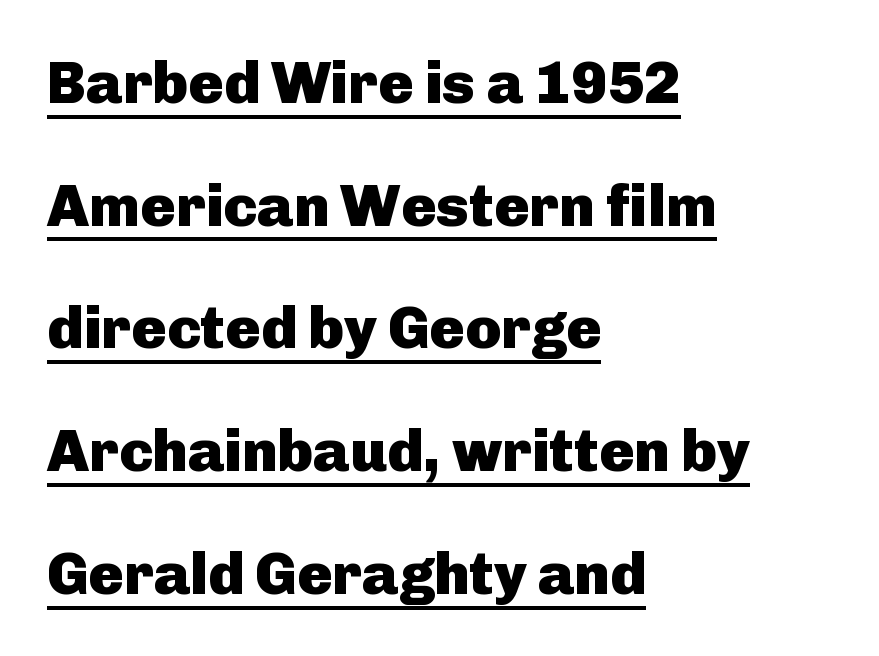
Note the varied advance widths — an 'i' is clearly narrower than an 'm'. Left-aligned paragraph, ragged on the right. A continuous stroke trails under the words, as in a hyperlink. You could call the tracking neutral — neither tight nor loose.
